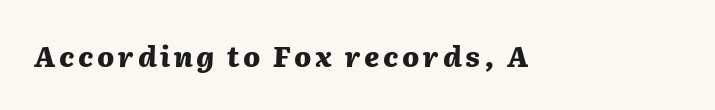
Q: Is the text bold? A: Yes.
Q: Is the text italic (slanted)? A: Yes, it leans right by about 2 degrees.
Q: Is the text underlined? A: No.
Q: Width (condensed, normal, or wide)? A: Normal.
Q: Stroke contrast? A: Medium.
Q: x-height? A: Medium.
Q: Monospaced? A: No.
